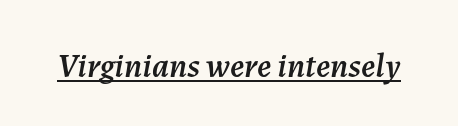
{"italic": "yes", "lean": "right", "slant_degrees": 7, "width": "normal", "stroke_contrast": "medium", "x_height": "medium", "monospaced": "no", "underline": "yes", "letter_spacing": "normal", "letter_spacing_em": 0.0, "glyph_px": 34}
